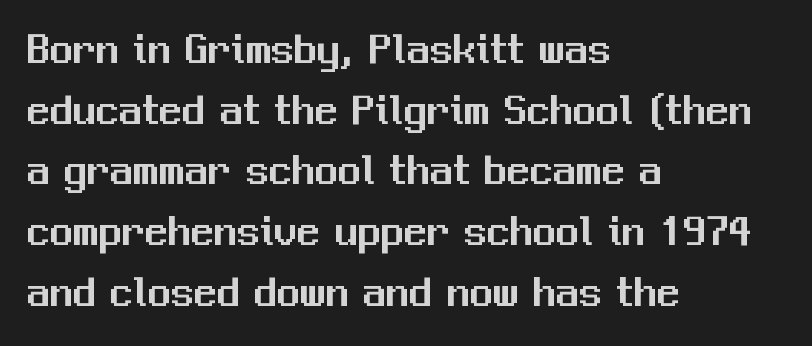
The axis of the letterforms is exactly vertical. The letters sit at their default tracking, neither squeezed nor spread. Spacing verdict: proportional, widths tailored to each character. The line-height multiplier appears to be the usual default. The passage shown is typeset with a sans-serif family. Layout note: lines flush left.
